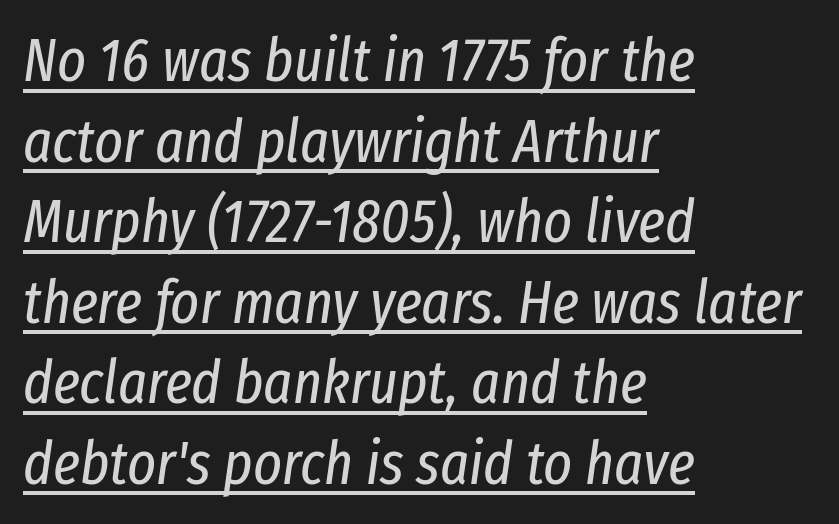
{"italic": "yes", "lean": "right", "slant_degrees": 8, "bold": "no", "weight": "regular", "width": "condensed", "stroke_contrast": "low", "x_height": "medium", "monospaced": "no", "underline": "yes", "align": "left", "line_spacing": "normal", "line_spacing_ratio": 1.32, "letter_spacing": "normal", "letter_spacing_em": 0.0, "glyph_px": 61}
